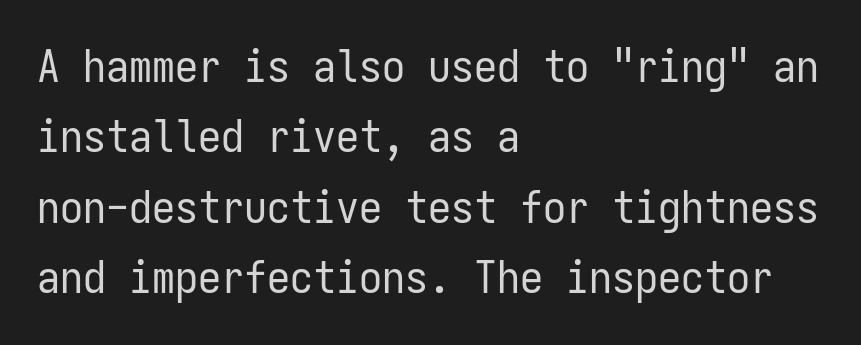
The image shows 46 px regular-weight, condensed sans-serif type, upright, monospaced; set left-aligned, normal line spacing (1.53x), normal letter spacing, not underlined; low stroke contrast and a medium x-height.
